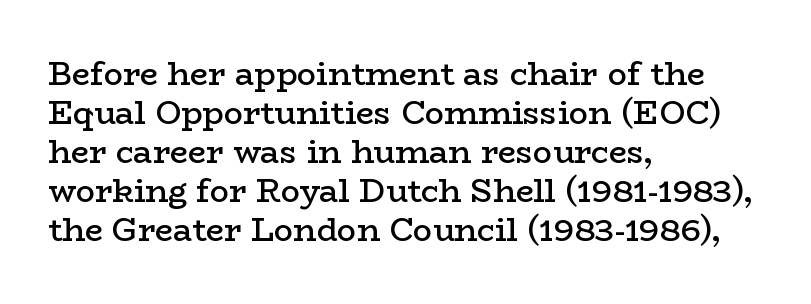
{"serif": "yes", "italic": "no", "bold": "semi", "weight": "semibold", "width": "wide", "stroke_contrast": "low", "x_height": "medium", "monospaced": "no", "underline": "no", "align": "left", "line_spacing_ratio": 1.22, "letter_spacing": "normal", "letter_spacing_em": 0.0, "glyph_px": 32}
